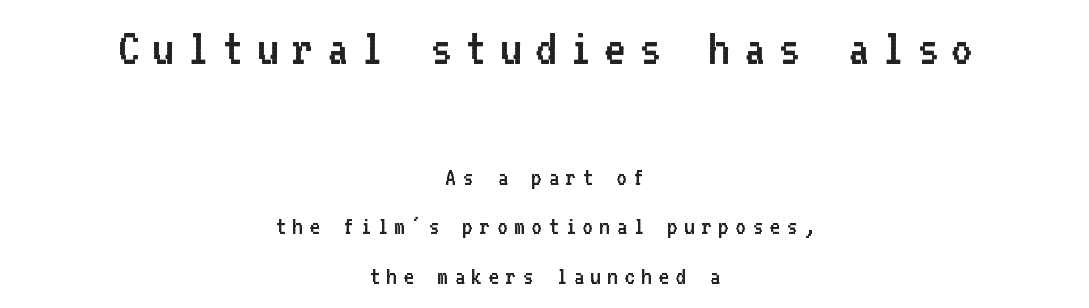
Q: Is the text bold? A: No.
Q: Is the text italic (slanted)? A: No, it is upright.
Q: Is the typeface a serif or a sans-serif typeface? A: Sans-serif.
Q: Is the text underlined? A: No.
Q: How is the paragraph aligned? A: Centered.
Q: Is the spacing between letters normal or unusually wide? A: Unusually wide.
Q: Is the spacing between lines tight, normal or loose? A: Loose.
Q: Which block of text is set in a larger size, the first (top) or the second (bottom)? A: The first (top) one.
Q: Width (condensed, normal, or wide)? A: Normal.
Q: Stroke contrast? A: Low.
Q: x-height? A: Medium.
Q: Monospaced? A: Yes.
